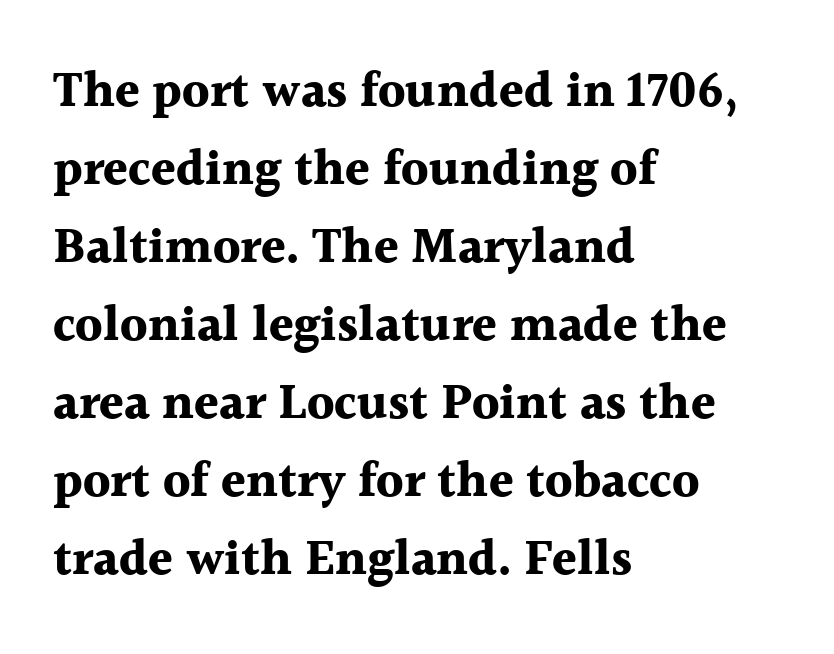
These lines are rendered in a variable-pitch font. If you measured baseline to baseline, you'd find a middling distance. Short note: letters normally spaced. Beneath every word, the page is bare. This is the regular roman posture of the typeface.
